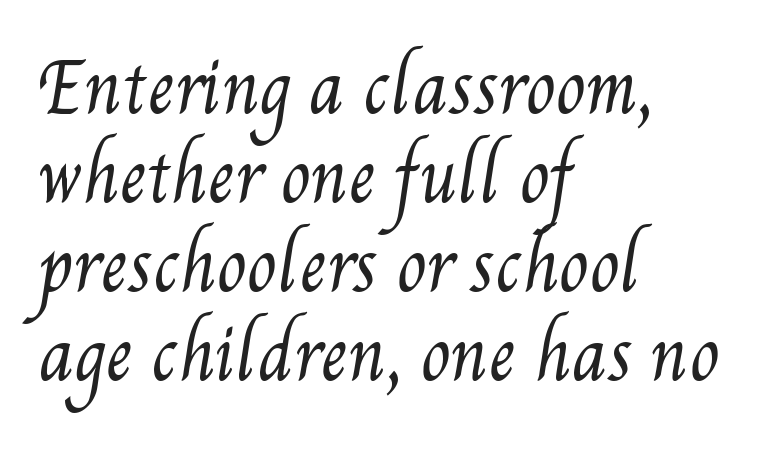
Q: Is the text bold? A: No.
Q: Is the text underlined? A: No.
Q: How is the paragraph aligned? A: Left-aligned.
Q: Is the spacing between letters normal or unusually wide? A: Normal.
Q: Is the spacing between lines tight, normal or loose? A: Normal.
Q: Width (condensed, normal, or wide)? A: Condensed.
Q: Stroke contrast? A: Medium.
Q: x-height? A: Small.
Q: Monospaced? A: No.
